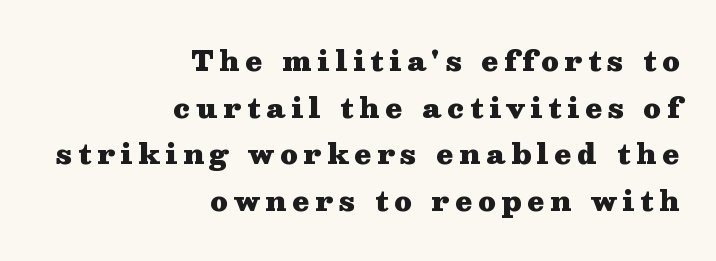
The image shows 27 px bold type, upright; set right-aligned, line spacing 1.73x, unusually wide letter spacing (+0.22 em), not underlined.
